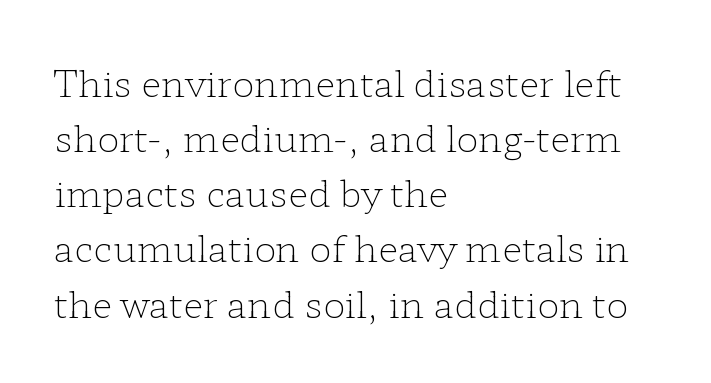
{"serif": "yes", "italic": "no", "bold": "no", "weight": "light", "width": "wide", "stroke_contrast": "low", "x_height": "medium", "monospaced": "no", "underline": "no", "align": "left", "line_spacing": "normal", "line_spacing_ratio": 1.49, "letter_spacing": "normal", "letter_spacing_em": 0.0, "glyph_px": 37}
